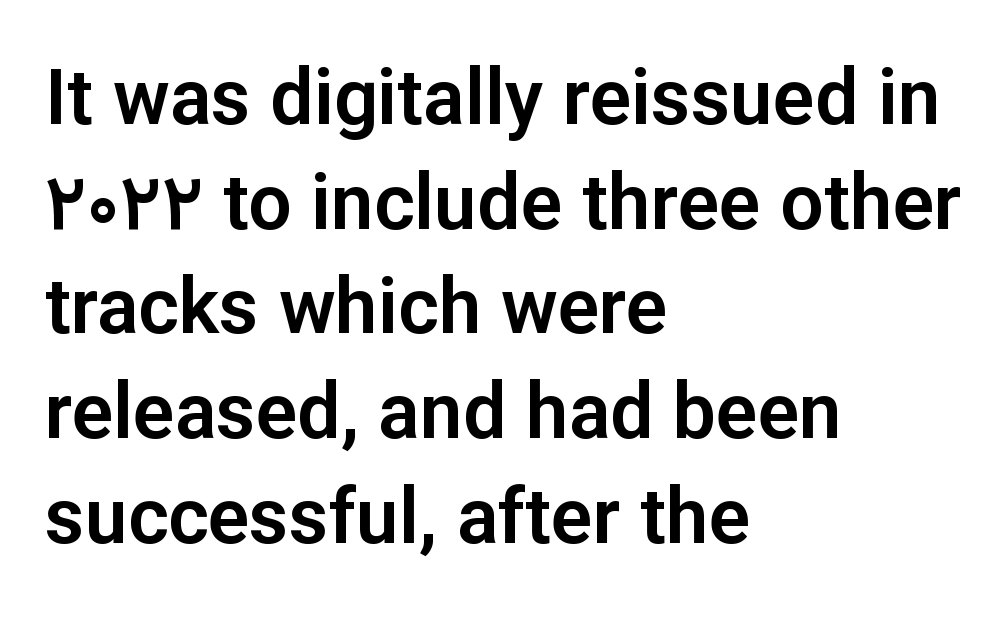
{"serif": "no", "italic": "no", "width": "normal", "stroke_contrast": "low", "x_height": "medium", "monospaced": "no", "underline": "no", "align": "left", "line_spacing": "normal", "line_spacing_ratio": 1.36, "letter_spacing": "normal", "letter_spacing_em": 0.0, "glyph_px": 77}
